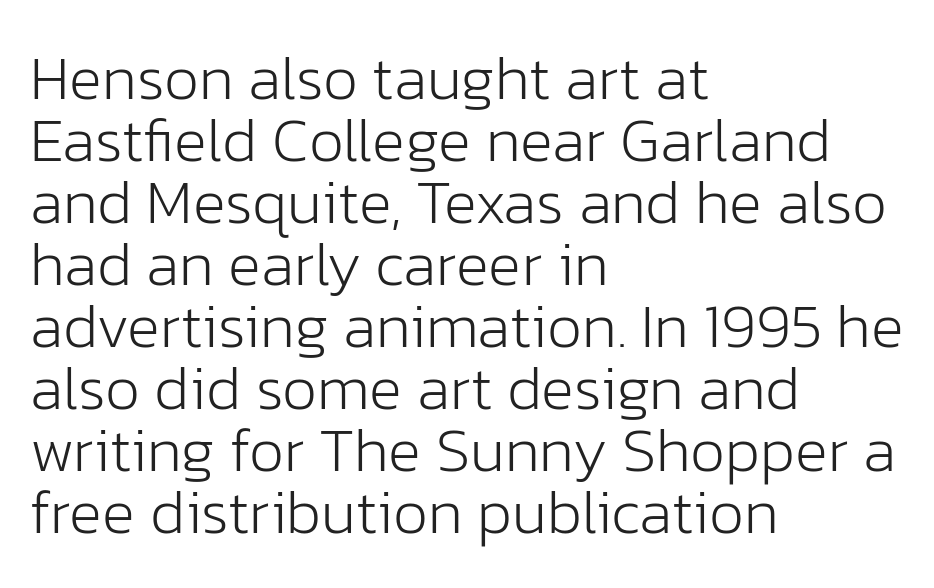
Q: Is the text bold? A: No.
Q: Is the text italic (slanted)? A: No, it is upright.
Q: Is the typeface a serif or a sans-serif typeface? A: Sans-serif.
Q: Is the text underlined? A: No.
Q: How is the paragraph aligned? A: Left-aligned.
Q: Is the spacing between letters normal or unusually wide? A: Normal.
Q: Is the spacing between lines tight, normal or loose? A: Tight.
Q: Width (condensed, normal, or wide)? A: Normal.
Q: Stroke contrast? A: Low.
Q: x-height? A: Medium.
Q: Monospaced? A: No.
